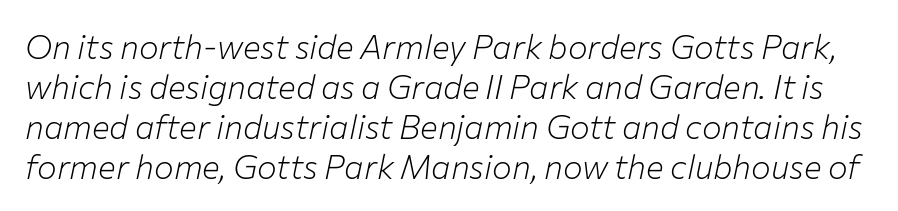
{"italic": "yes", "lean": "right", "slant_degrees": 12, "bold": "no", "weight": "light", "width": "normal", "stroke_contrast": "low", "x_height": "medium", "monospaced": "no", "underline": "no", "line_spacing_ratio": 1.21, "letter_spacing": "normal", "letter_spacing_em": 0.0, "glyph_px": 33}
